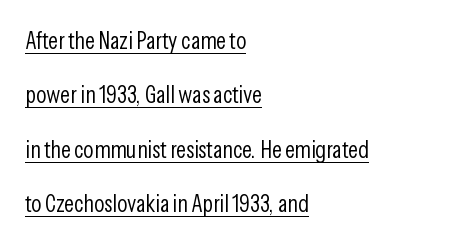
{"italic": "no", "bold": "no", "underline": "yes", "align": "left", "line_spacing": "loose", "line_spacing_ratio": 2.27, "letter_spacing": "normal", "letter_spacing_em": 0.0, "glyph_px": 24}
